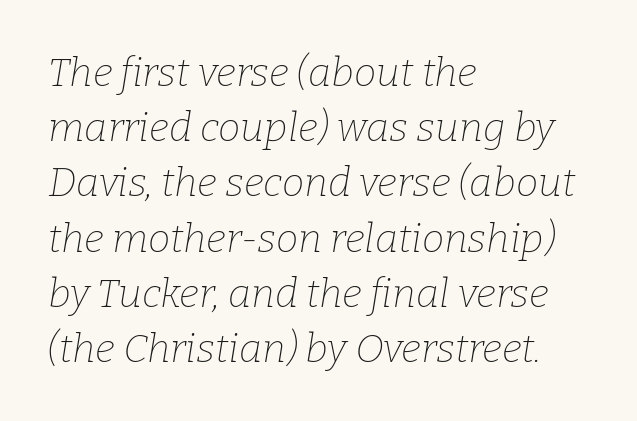
{"serif": "yes", "italic": "yes", "lean": "right", "slant_degrees": 9, "bold": "no", "weight": "thin", "width": "normal", "stroke_contrast": "low", "x_height": "medium", "monospaced": "no", "underline": "no", "align": "left", "line_spacing": "normal", "line_spacing_ratio": 1.38, "letter_spacing": "normal", "letter_spacing_em": 0.0, "glyph_px": 40}
